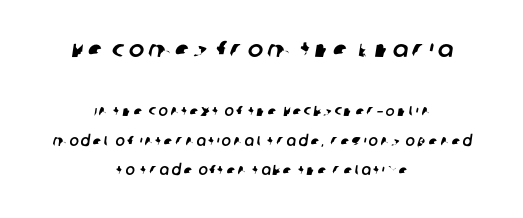
{"underline": "no", "align": "center", "line_spacing": "loose", "line_spacing_ratio": 2.09, "larger_block": "first", "size_ratio": 1.64, "glyph_px": 23}
